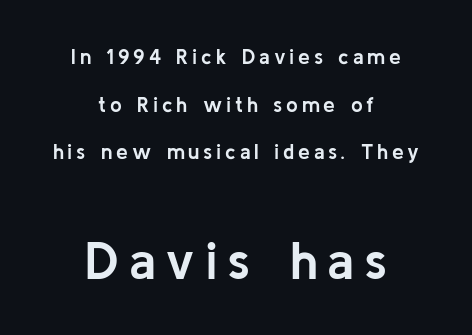
{"serif": "no", "italic": "no", "bold": "yes", "weight": "semibold", "width": "normal", "stroke_contrast": "low", "x_height": "medium", "monospaced": "no", "underline": "no", "align": "center", "line_spacing": "loose", "line_spacing_ratio": 2.27, "larger_block": "second", "size_ratio": 2.52, "glyph_px": 53}
